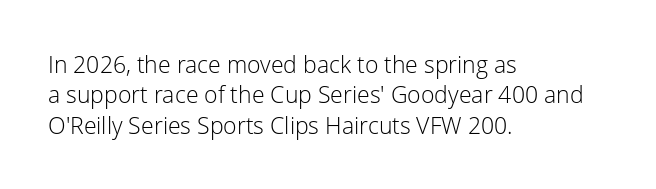
{"italic": "no", "bold": "no", "underline": "no", "align": "left", "line_spacing": "normal", "line_spacing_ratio": 1.32, "letter_spacing": "normal", "letter_spacing_em": 0.0, "glyph_px": 23}
